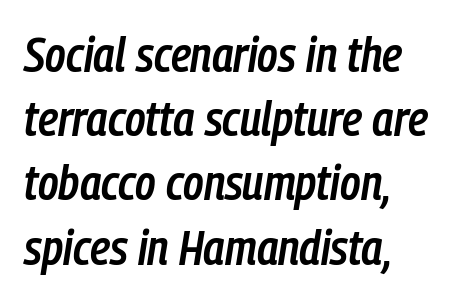
{"italic": "yes", "lean": "right", "slant_degrees": 9, "bold": "semi", "weight": "semibold", "width": "condensed", "stroke_contrast": "low", "x_height": "medium", "monospaced": "no", "underline": "no", "align": "left", "line_spacing": "normal", "line_spacing_ratio": 1.31, "letter_spacing": "normal", "letter_spacing_em": 0.0, "glyph_px": 49}
